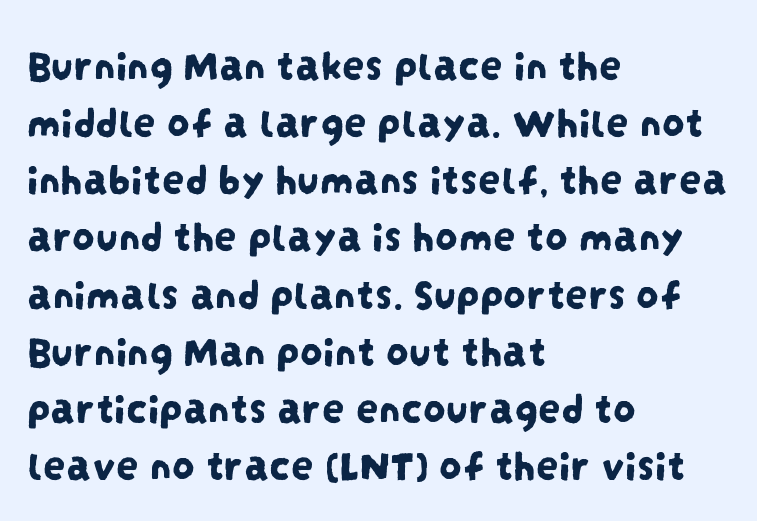
The image shows 45 px condensed sans-serif type; set left-aligned, normal line spacing (1.27x), normal letter spacing, not underlined; low stroke contrast and a large x-height.
